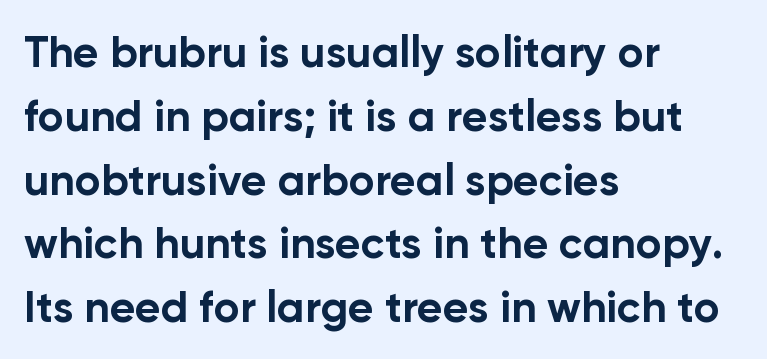
The image shows 44 px bold sans-serif type, upright; set left-aligned, normal line spacing (1.45x), normal letter spacing, not underlined; low stroke contrast and a medium x-height.
